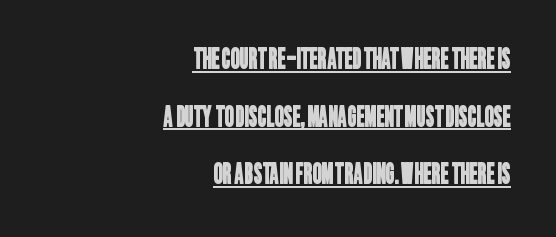
{"serif": "no", "width": "condensed", "stroke_contrast": "low", "x_height": "large", "monospaced": "no", "underline": "yes", "align": "right", "line_spacing": "loose", "line_spacing_ratio": 2.06, "letter_spacing": "normal", "letter_spacing_em": 0.0, "glyph_px": 28}
